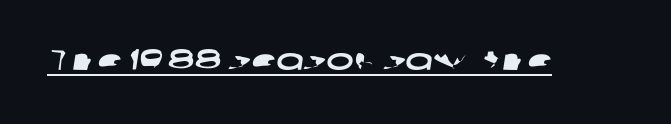
Q: Is the typeface a serif or a sans-serif typeface? A: Sans-serif.
Q: Is the text underlined? A: Yes.
Q: Is the spacing between letters normal or unusually wide? A: Normal.
Q: Width (condensed, normal, or wide)? A: Wide.
Q: Stroke contrast? A: Low.
Q: x-height? A: Medium.
Q: Monospaced? A: No.
